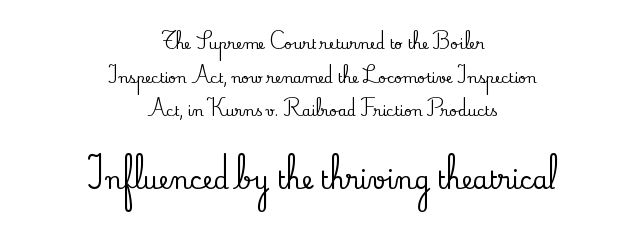
Q: Is the text italic (slanted)? A: No, it is upright.
Q: Is the text underlined? A: No.
Q: How is the paragraph aligned? A: Centered.
Q: Is the spacing between letters normal or unusually wide? A: Normal.
Q: Is the spacing between lines tight, normal or loose? A: Loose.
Q: Which block of text is set in a larger size, the first (top) or the second (bottom)? A: The second (bottom) one.
